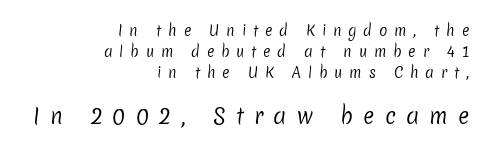
The image shows 21 px text type; set right-aligned, normal line spacing (1.51x), unusually wide letter spacing (+0.48 em), not underlined; the second (bottom) block is 1.5x larger.
